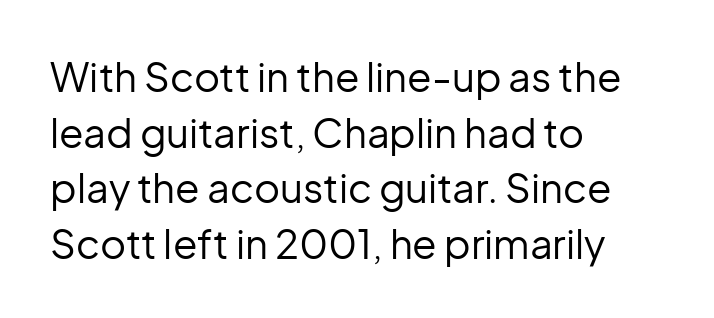
The lines in this sample share a left origin and differ only in where they stop. A typesetter would mark this as roman, not italic. The weight tops out at a normal text grade. This sample has the flowing, uneven cadence of proportional lettering.
